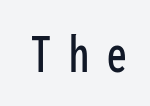
{"serif": "no", "italic": "no", "width": "condensed", "stroke_contrast": "low", "x_height": "medium", "monospaced": "yes", "underline": "no", "letter_spacing": "wide", "letter_spacing_em": 0.32, "glyph_px": 57}
